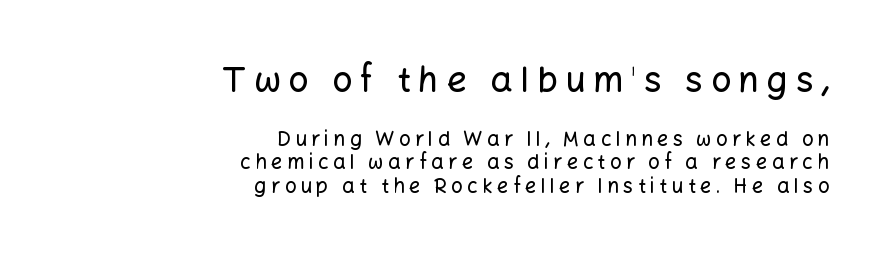
You could only call the tracking loose — the letters float apart. In this sample the first text group is rendered at the bigger scale. A roman cut, with each character standing at attention. Spacing verdict: proportional, widths tailored to each character.
